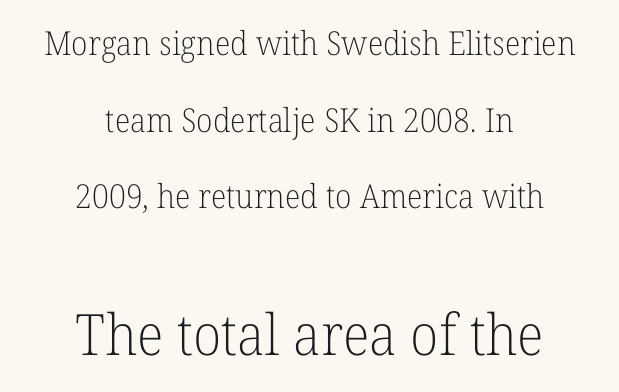
{"serif": "yes", "italic": "no", "bold": "no", "weight": "light", "width": "normal", "stroke_contrast": "low", "x_height": "medium", "monospaced": "no", "underline": "no", "align": "center", "line_spacing": "loose", "line_spacing_ratio": 2.32, "letter_spacing": "normal", "letter_spacing_em": 0.0, "larger_block": "second", "size_ratio": 1.73, "glyph_px": 57}
